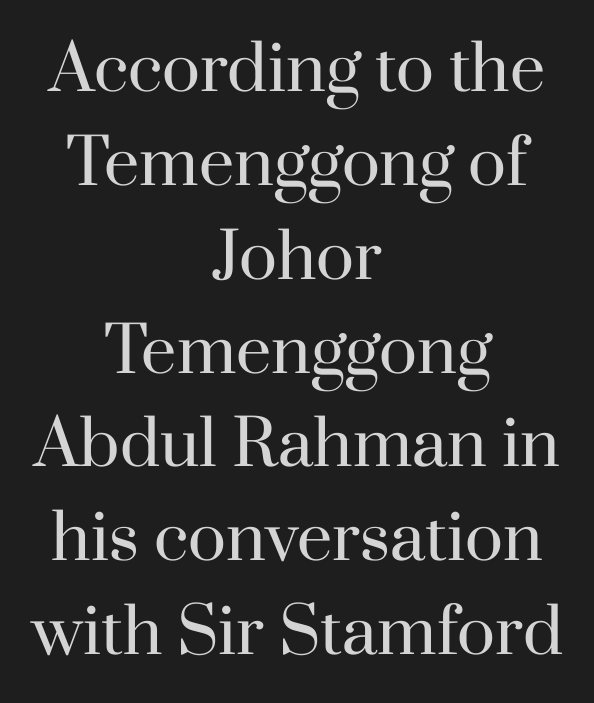
{"serif": "yes", "italic": "no", "bold": "no", "weight": "regular", "width": "normal", "stroke_contrast": "high", "x_height": "small", "monospaced": "no", "underline": "no", "align": "center", "line_spacing": "normal", "line_spacing_ratio": 1.49, "letter_spacing": "normal", "letter_spacing_em": 0.0, "glyph_px": 63}
